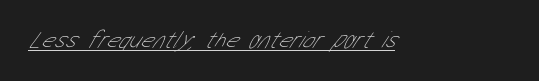
Q: Is the text bold? A: No.
Q: Is the text underlined? A: Yes.
Q: Is the spacing between letters normal or unusually wide? A: Normal.
